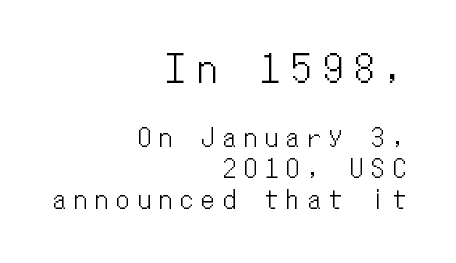
The image shows 37 px condensed type, upright, monospaced; set right-aligned, line spacing 1.23x, unusually wide letter spacing (+0.35 em), not underlined; the first (top) block is 1.48x larger; low stroke contrast and a medium x-height.
